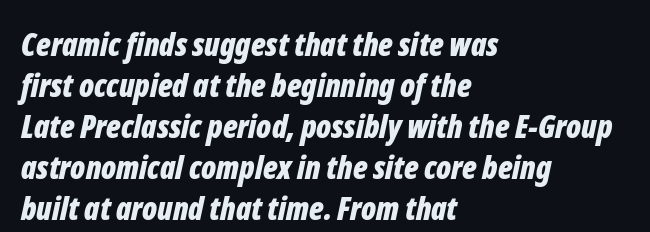
Stroke thickness is high; the sample reads as a true bold. Lines of text with bare space underneath. Short note: letters normally spaced. Is the block centered? No — it sits flush against the left margin. Here the designer chose a conventional face with non-uniform glyph widths. The specimen reads as italic at a glance.
